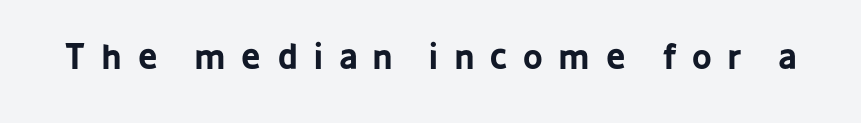
Q: Is the text bold? A: Yes.
Q: Is the text italic (slanted)? A: No, it is upright.
Q: Is the typeface a serif or a sans-serif typeface? A: Sans-serif.
Q: Is the text underlined? A: No.
Q: Is the spacing between letters normal or unusually wide? A: Unusually wide.
Q: Width (condensed, normal, or wide)? A: Condensed.
Q: Stroke contrast? A: Low.
Q: x-height? A: Medium.
Q: Monospaced? A: No.
